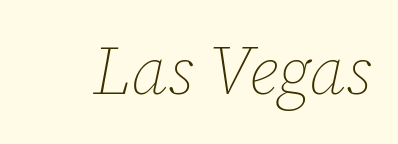
The image shows 69 px thin type, italic (leaning right); set normal letter spacing, not underlined; low stroke contrast and a medium x-height.
